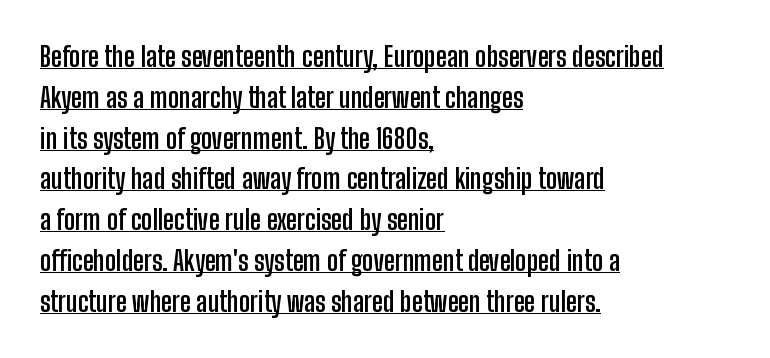
{"italic": "no", "bold": "yes", "underline": "yes", "align": "left", "line_spacing": "normal", "line_spacing_ratio": 1.51, "letter_spacing": "normal", "letter_spacing_em": 0.0, "glyph_px": 27}
